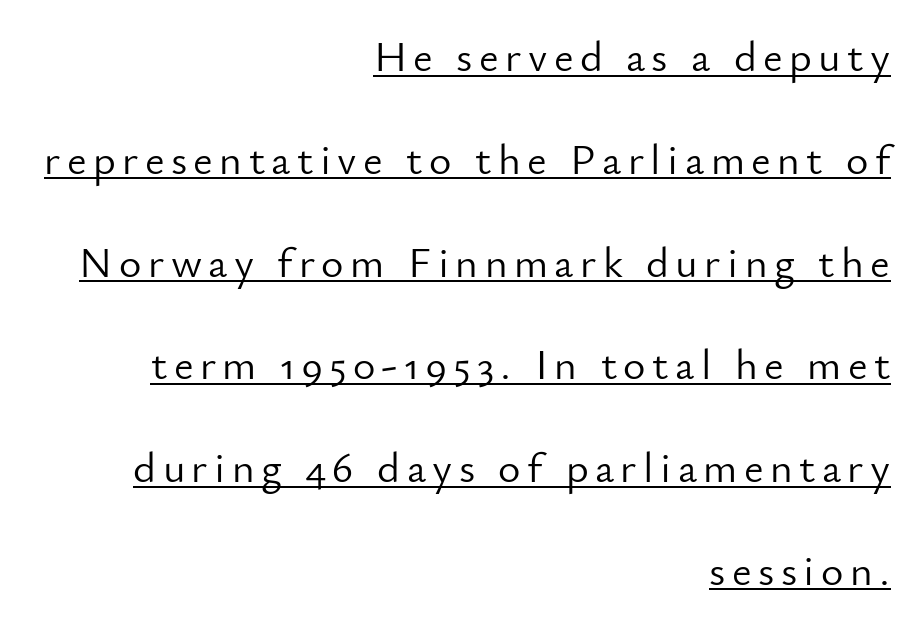
Q: Is the text bold? A: No.
Q: Is the text italic (slanted)? A: No, it is upright.
Q: Is the typeface a serif or a sans-serif typeface? A: Sans-serif.
Q: Is the text underlined? A: Yes.
Q: How is the paragraph aligned? A: Right-aligned.
Q: Is the spacing between lines tight, normal or loose? A: Loose.
Q: Width (condensed, normal, or wide)? A: Normal.
Q: Stroke contrast? A: Low.
Q: x-height? A: Small.
Q: Monospaced? A: No.
